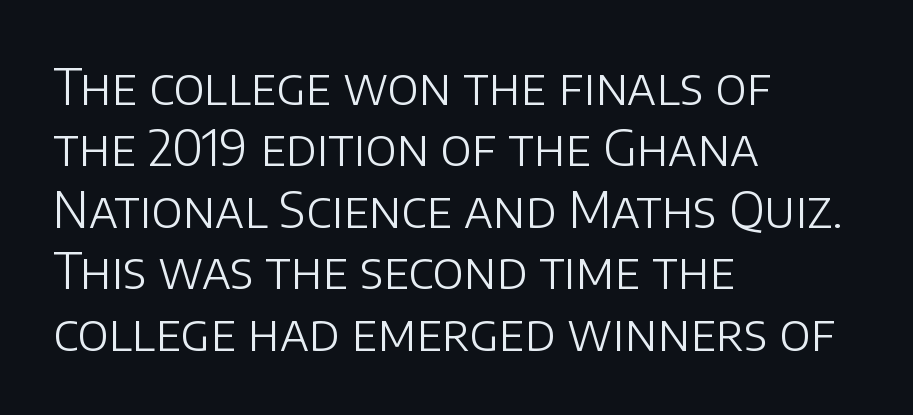
The image shows 50 px light sans-serif type, upright; set left-aligned, line spacing 1.23x, normal letter spacing, not underlined; low stroke contrast and a large x-height.
